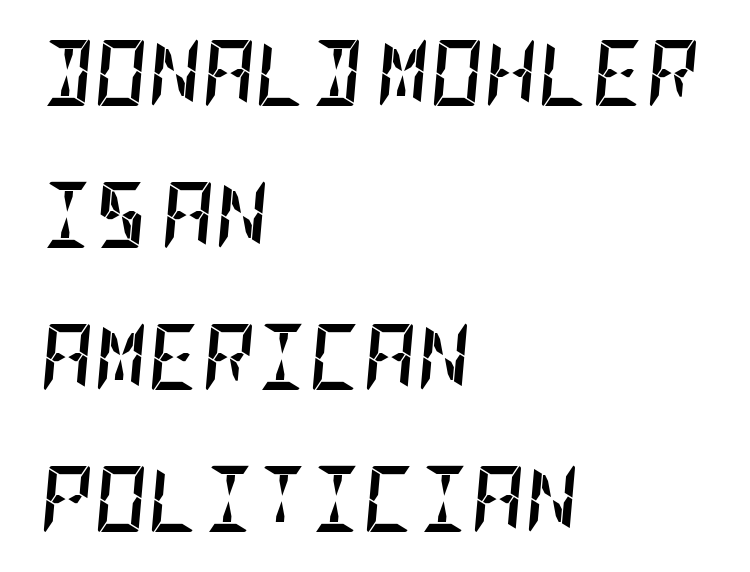
Q: Is the text bold? A: Yes.
Q: Is the text italic (slanted)? A: Yes, it leans right by about 5 degrees.
Q: Is the text underlined? A: No.
Q: How is the paragraph aligned? A: Left-aligned.
Q: Is the spacing between letters normal or unusually wide? A: Normal.
Q: Is the spacing between lines tight, normal or loose? A: Loose.
Q: Width (condensed, normal, or wide)? A: Condensed.
Q: Stroke contrast? A: Low.
Q: x-height? A: Large.
